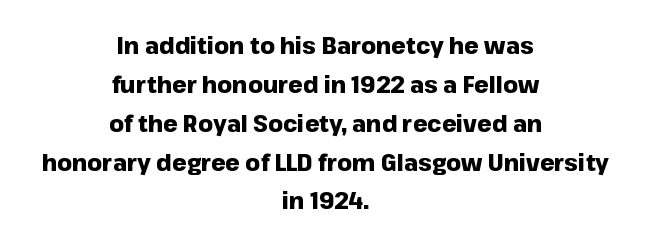
Posture: vertical. Lines of text with bare space underneath. Neither beginnings nor endings align; midpoints do. The sample has been set heavy, in full bold.
